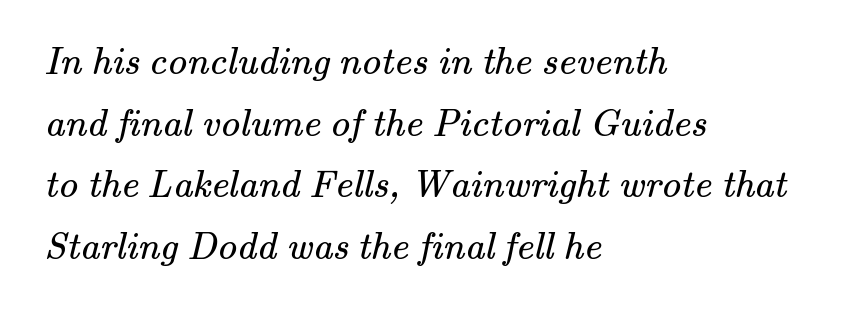
This block has exactly the height ordinary leading produces. Honestly, the letter spacing is just normal — you wouldn't notice it. The weight would be labelled regular, book, light, or lighter still. These lines are rendered in a variable-pitch font.
